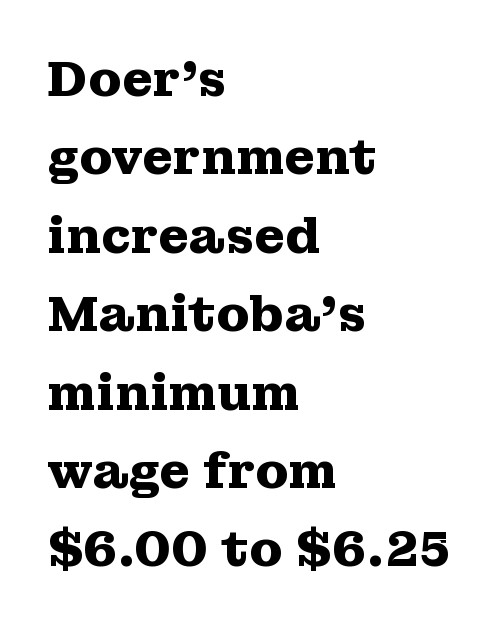
The image shows 49 px heavy, wide serif type, upright; set left-aligned, normal line spacing (1.6x), normal letter spacing, not underlined; medium stroke contrast and a medium x-height.
